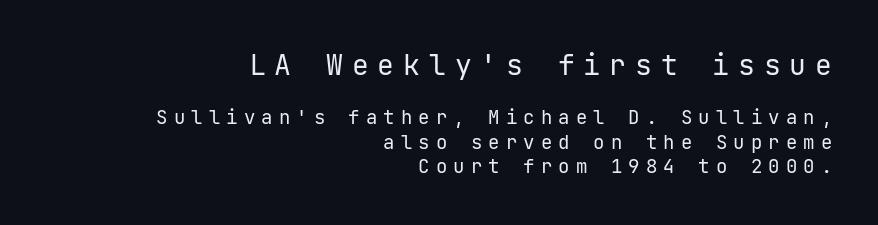
The image shows 28 px regular-weight sans-serif type, upright; set right-aligned, normal line spacing (1.28x), unusually wide letter spacing (+0.32 em), not underlined; the first (top) block is 1.47x larger; low stroke contrast and a medium x-height.
